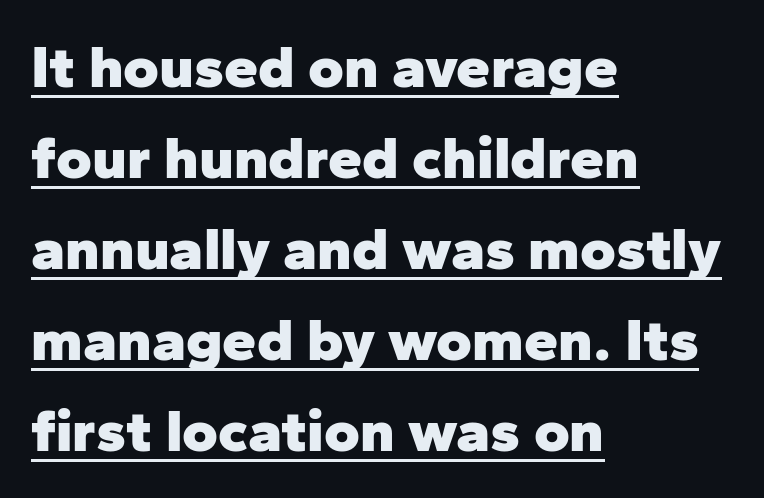
{"serif": "no", "italic": "no", "bold": "yes", "weight": "heavy", "width": "normal", "stroke_contrast": "low", "x_height": "medium", "monospaced": "no", "underline": "yes", "align": "left", "line_spacing": "normal", "line_spacing_ratio": 1.49, "letter_spacing": "normal", "letter_spacing_em": 0.0, "glyph_px": 61}
